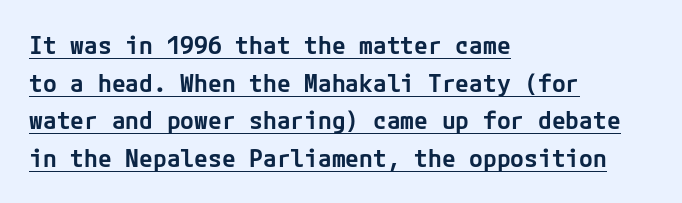
Q: Is the text bold? A: Semi-bold.
Q: Is the text italic (slanted)? A: No, it is upright.
Q: Is the text underlined? A: Yes.
Q: How is the paragraph aligned? A: Left-aligned.
Q: Is the spacing between letters normal or unusually wide? A: Normal.
Q: Is the spacing between lines tight, normal or loose? A: Normal.
